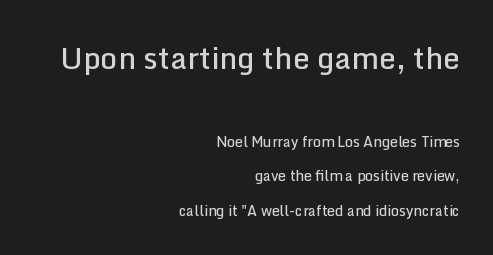
Proportional: the letters do not fall into vertical columns. The area under the type is left untouched. These lines stack with their right ends in a neat column. The block sitting higher on the canvas is the one with enlarged characters.
